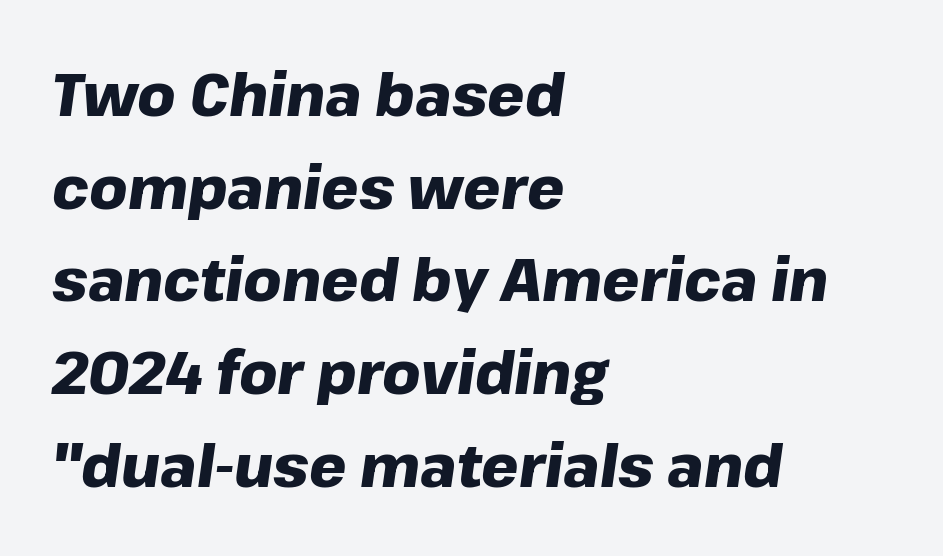
You could call the tracking neutral — neither tight nor loose. Proportional: the letters do not fall into vertical columns. The typography opts for an oblique posture over an upright one. Regarding leading, the lines here are spaced in the standard way.
